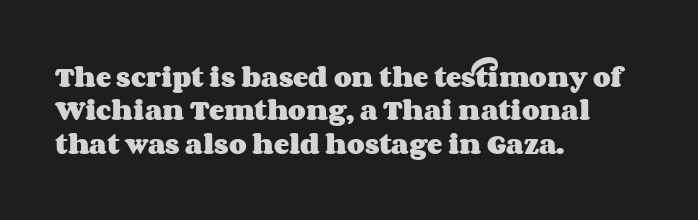
The image shows 23 px bold type, upright; set left-aligned, normal line spacing (1.45x), normal letter spacing, not underlined.
